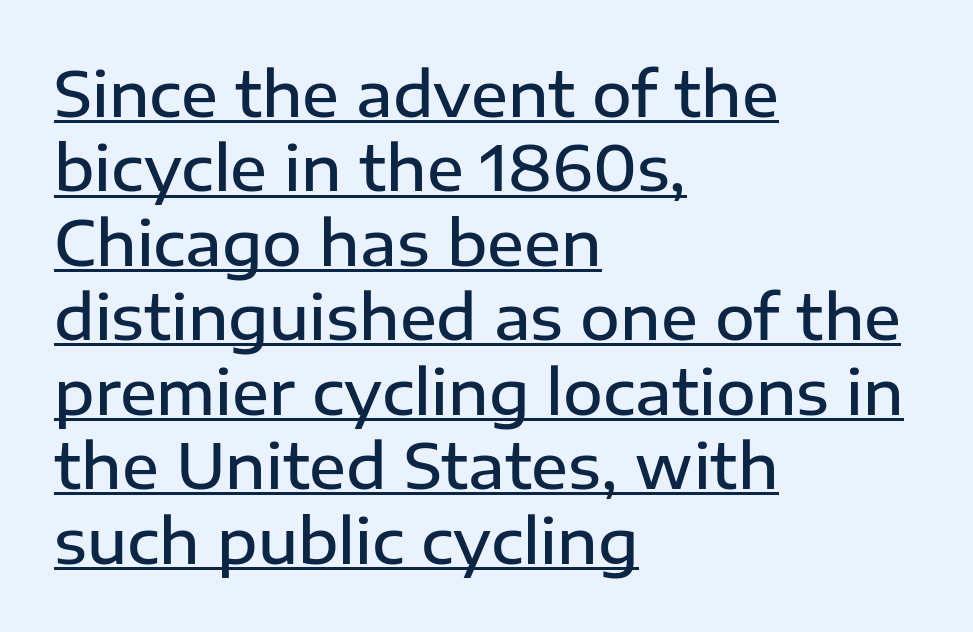
Q: Is the text bold? A: Semi-bold.
Q: Is the text italic (slanted)? A: No, it is upright.
Q: Is the typeface a serif or a sans-serif typeface? A: Sans-serif.
Q: Is the text underlined? A: Yes.
Q: How is the paragraph aligned? A: Left-aligned.
Q: Is the spacing between letters normal or unusually wide? A: Normal.
Q: Width (condensed, normal, or wide)? A: Normal.
Q: Stroke contrast? A: Low.
Q: x-height? A: Medium.
Q: Monospaced? A: No.
